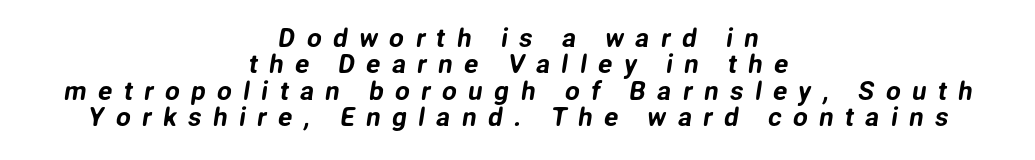
Characters follow at a spacing far wider than the type designer built in. Letters rest on an invisible, unmarked baseline. This block would grow much taller if given ordinary leading; it's compressed now. The lines in this sample share a center point and differ in where they start and stop.
